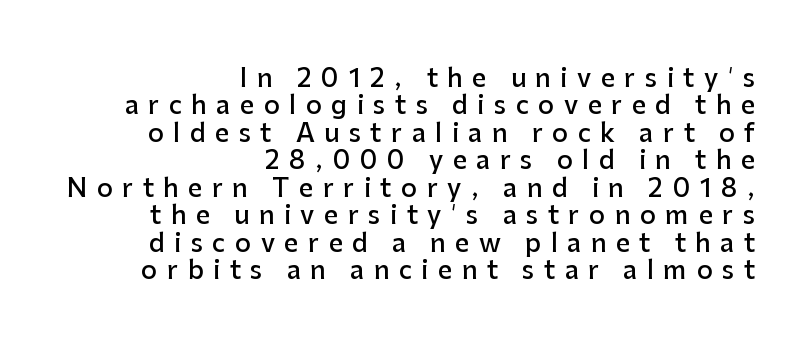
The image shows 25 px text type, upright; set right-aligned, tight line spacing (1.1x), unusually wide letter spacing (+0.38 em), not underlined.
